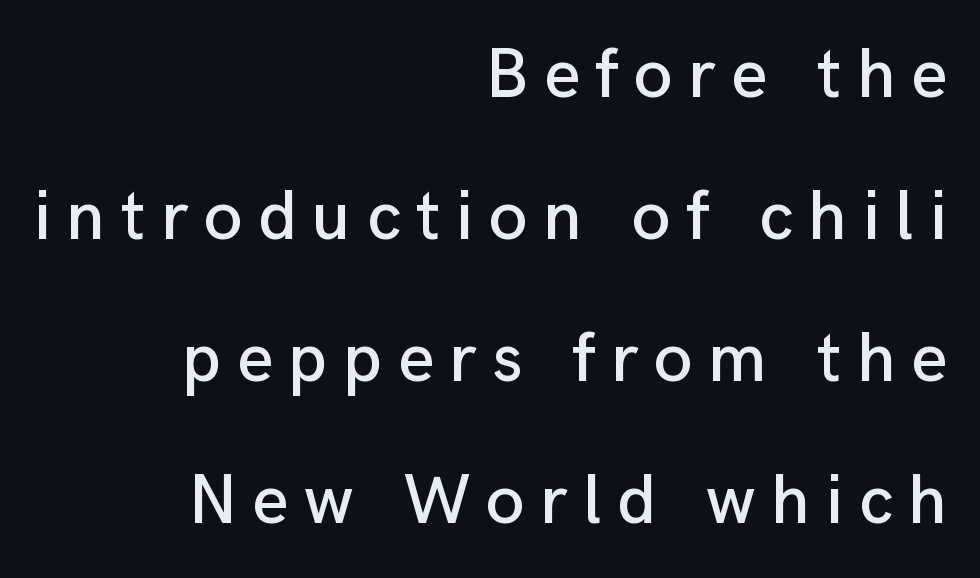
{"serif": "no", "italic": "no", "width": "normal", "stroke_contrast": "low", "x_height": "medium", "monospaced": "no", "underline": "no", "align": "right", "line_spacing": "loose", "line_spacing_ratio": 2.03, "letter_spacing": "wide", "letter_spacing_em": 0.22, "glyph_px": 70}
